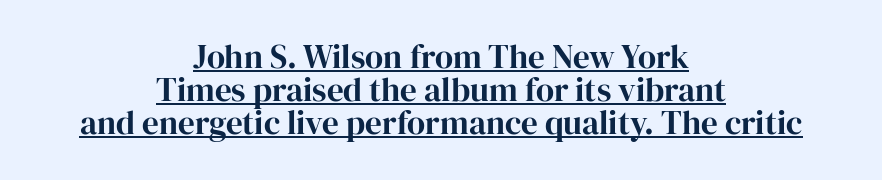
{"serif": "yes", "italic": "no", "width": "normal", "stroke_contrast": "high", "x_height": "medium", "monospaced": "no", "underline": "yes", "align": "center", "line_spacing": "tight", "line_spacing_ratio": 1.0, "letter_spacing": "normal", "letter_spacing_em": 0.0, "glyph_px": 33}
